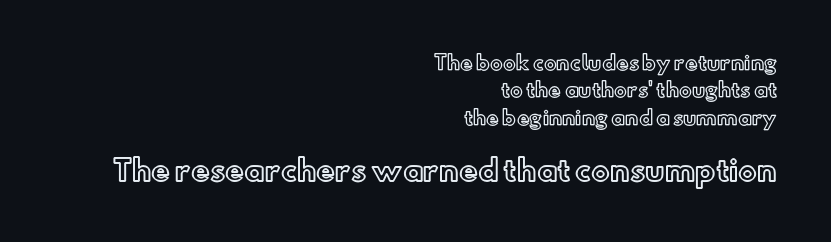
Q: Is the text italic (slanted)? A: No, it is upright.
Q: Is the text underlined? A: No.
Q: How is the paragraph aligned? A: Right-aligned.
Q: Is the spacing between letters normal or unusually wide? A: Normal.
Q: Is the spacing between lines tight, normal or loose? A: Normal.
Q: Which block of text is set in a larger size, the first (top) or the second (bottom)? A: The second (bottom) one.
Q: Width (condensed, normal, or wide)? A: Normal.
Q: x-height? A: Small.
Q: Monospaced? A: No.
